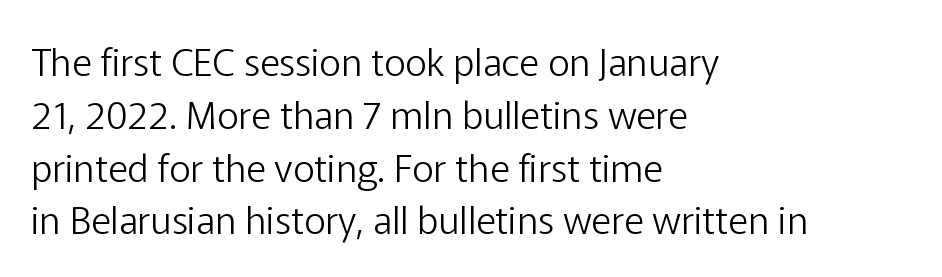
The image shows 38 px light sans-serif type, upright; set left-aligned, normal line spacing (1.39x), normal letter spacing, not underlined; low stroke contrast and a medium x-height.
